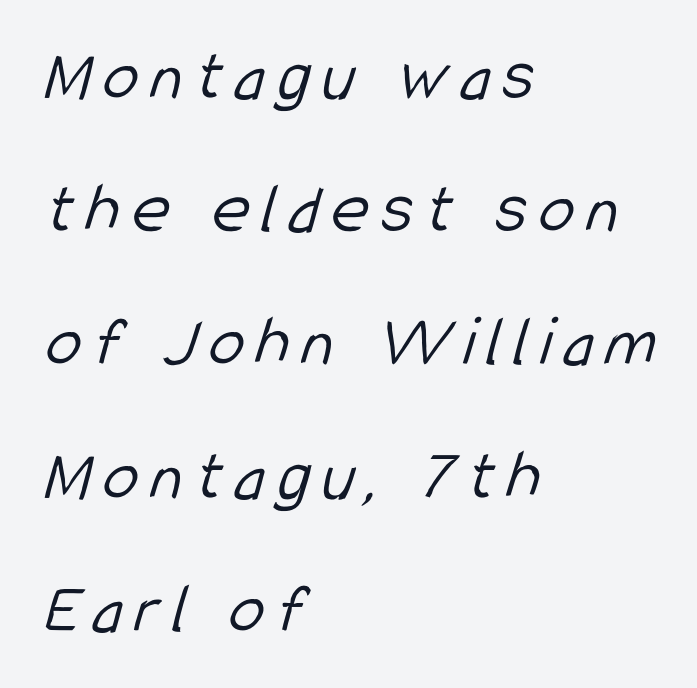
Q: Is the text bold? A: No.
Q: Is the typeface a serif or a sans-serif typeface? A: Sans-serif.
Q: Is the text underlined? A: No.
Q: How is the paragraph aligned? A: Left-aligned.
Q: Width (condensed, normal, or wide)? A: Condensed.
Q: Stroke contrast? A: Low.
Q: x-height? A: Medium.
Q: Monospaced? A: No.
